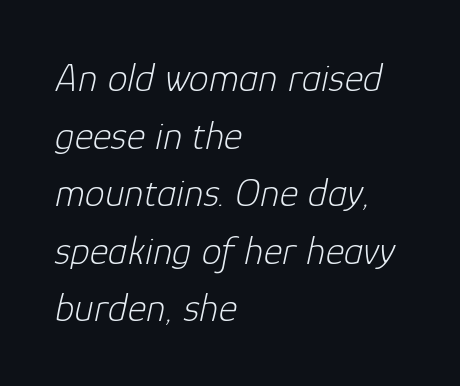
The image shows 40 px light type, italic (leaning right); set left-aligned, normal line spacing (1.44x), normal letter spacing, not underlined; low stroke contrast and a medium x-height.
